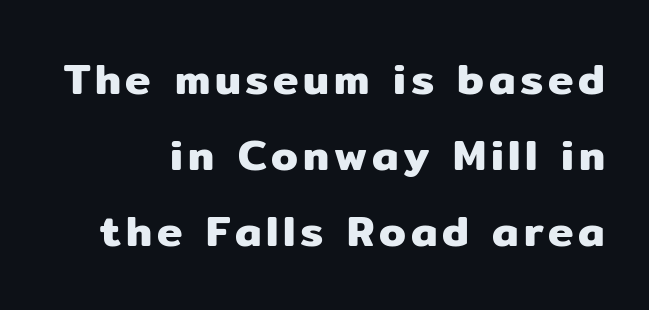
The image shows 43 px sans-serif type, upright; set line spacing 1.77x, not underlined; low stroke contrast and a medium x-height.
